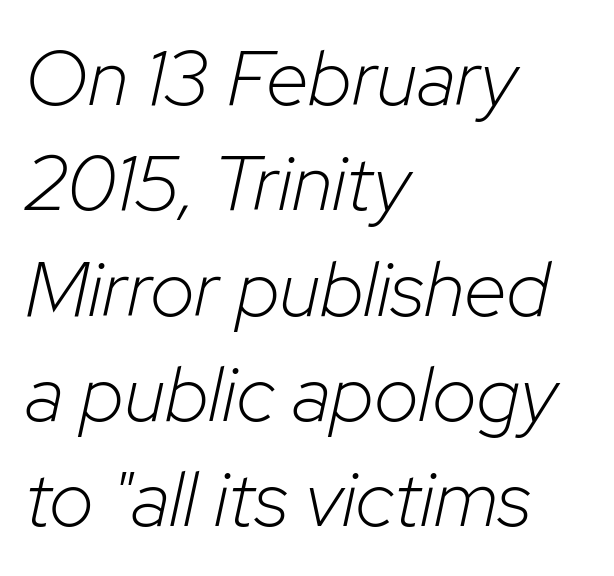
{"italic": "yes", "lean": "right", "slant_degrees": 12, "bold": "no", "weight": "light", "width": "normal", "stroke_contrast": "low", "x_height": "medium", "monospaced": "no", "underline": "no", "align": "left", "line_spacing": "normal", "line_spacing_ratio": 1.35, "letter_spacing": "normal", "letter_spacing_em": 0.0, "glyph_px": 78}
